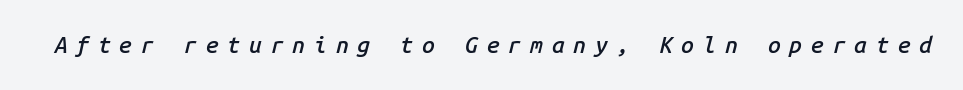
Q: Is the text bold? A: Semi-bold.
Q: Is the text italic (slanted)? A: Yes, it leans right by about 14 degrees.
Q: Is the text underlined? A: No.
Q: Is the spacing between letters normal or unusually wide? A: Unusually wide.
